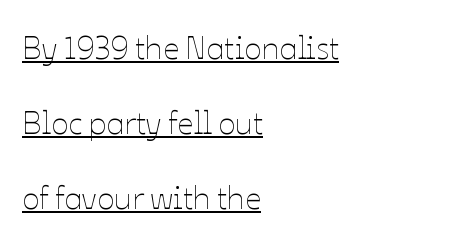
Q: Is the text bold? A: No.
Q: Is the text italic (slanted)? A: No, it is upright.
Q: Is the text underlined? A: Yes.
Q: How is the paragraph aligned? A: Left-aligned.
Q: Is the spacing between letters normal or unusually wide? A: Normal.
Q: Is the spacing between lines tight, normal or loose? A: Loose.
Q: Width (condensed, normal, or wide)? A: Normal.
Q: Stroke contrast? A: Low.
Q: x-height? A: Medium.
Q: Monospaced? A: No.
